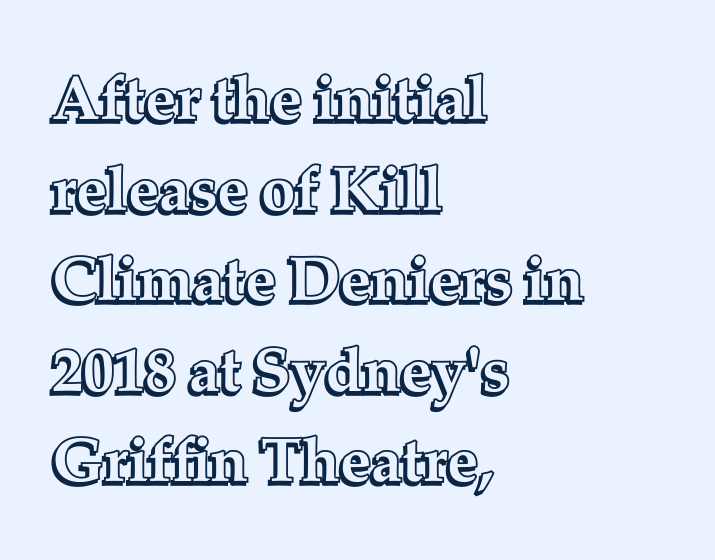
The image shows 62 px text type, upright; set left-aligned, normal line spacing (1.46x), normal letter spacing, not underlined; a medium x-height.
